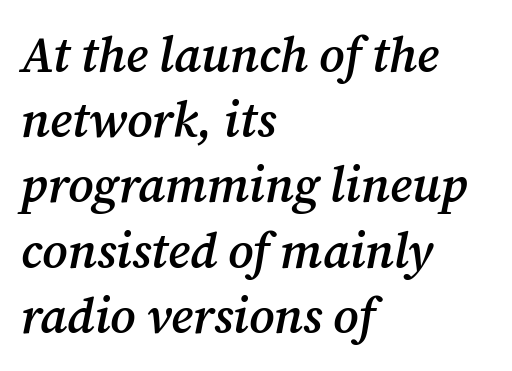
{"serif": "yes", "italic": "yes", "lean": "right", "slant_degrees": 12, "bold": "semi", "weight": "semibold", "width": "normal", "stroke_contrast": "medium", "x_height": "medium", "monospaced": "no", "underline": "no", "align": "left", "line_spacing": "normal", "line_spacing_ratio": 1.33, "letter_spacing": "normal", "letter_spacing_em": 0.0, "glyph_px": 49}
